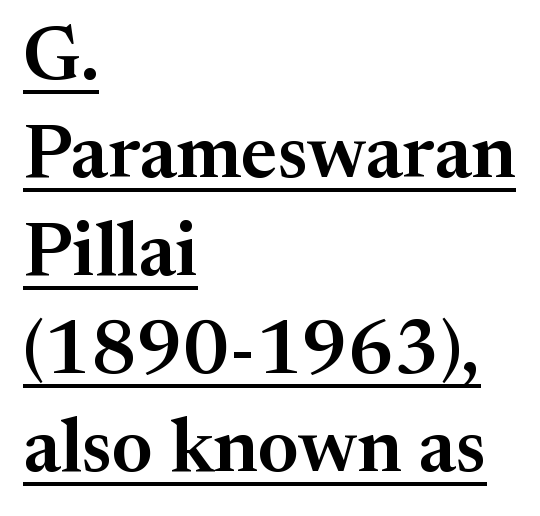
The image shows 76 px serif type, upright; set left-aligned, normal line spacing (1.29x), normal letter spacing, underlined; medium stroke contrast and a medium x-height.
